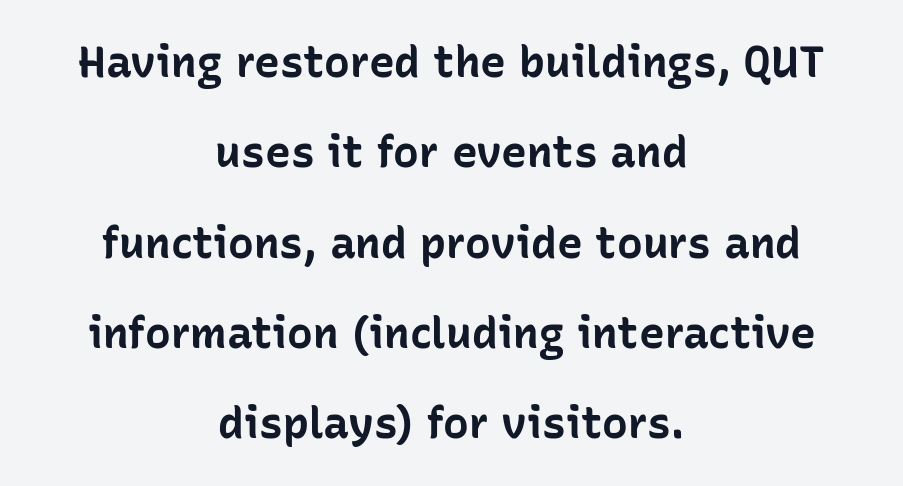
Q: Is the text bold? A: Yes.
Q: Is the text italic (slanted)? A: No, it is upright.
Q: Is the typeface a serif or a sans-serif typeface? A: Sans-serif.
Q: Is the text underlined? A: No.
Q: How is the paragraph aligned? A: Centered.
Q: Is the spacing between letters normal or unusually wide? A: Normal.
Q: Is the spacing between lines tight, normal or loose? A: Loose.
Q: Width (condensed, normal, or wide)? A: Normal.
Q: Stroke contrast? A: Low.
Q: x-height? A: Medium.
Q: Monospaced? A: No.
